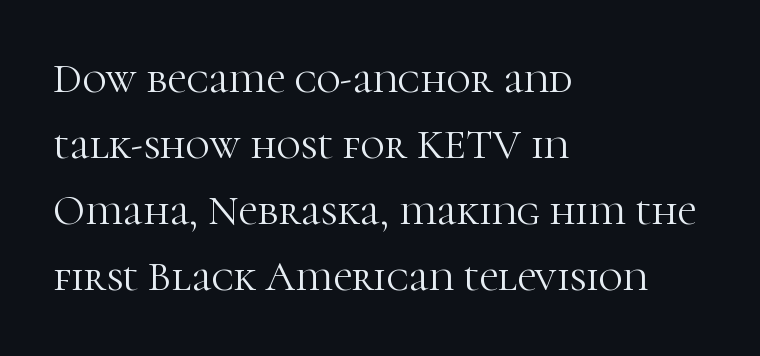
{"serif": "yes", "italic": "no", "bold": "no", "weight": "light", "width": "normal", "stroke_contrast": "high", "x_height": "medium", "monospaced": "no", "underline": "no", "align": "left", "line_spacing": "normal", "line_spacing_ratio": 1.57, "letter_spacing": "normal", "letter_spacing_em": 0.0, "glyph_px": 42}
